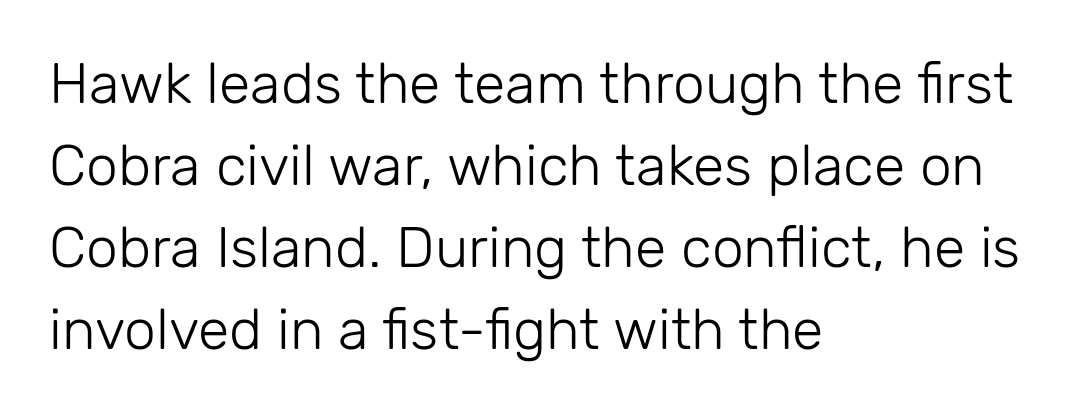
{"serif": "no", "italic": "no", "bold": "no", "weight": "light", "width": "normal", "stroke_contrast": "low", "x_height": "medium", "monospaced": "no", "underline": "no", "align": "left", "line_spacing": "normal", "line_spacing_ratio": 1.44, "letter_spacing": "normal", "letter_spacing_em": 0.0, "glyph_px": 57}
